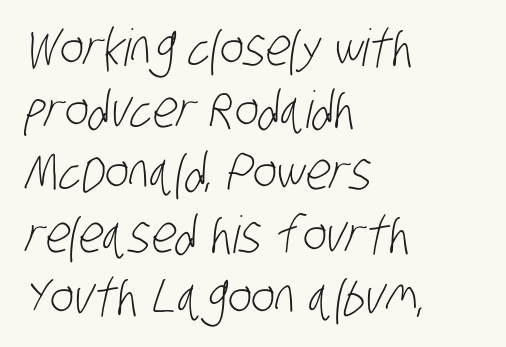
The image shows 51 px light, condensed sans-serif type; set left-aligned, line spacing 1.22x, normal letter spacing, not underlined; low stroke contrast and a large x-height.
